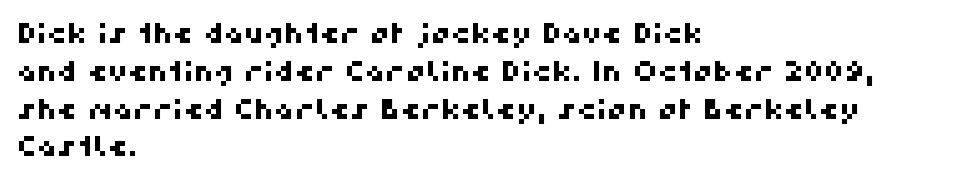
The image shows 28 px sans-serif type; set left-aligned, normal line spacing (1.35x), normal letter spacing, not underlined; high stroke contrast and a medium x-height.
